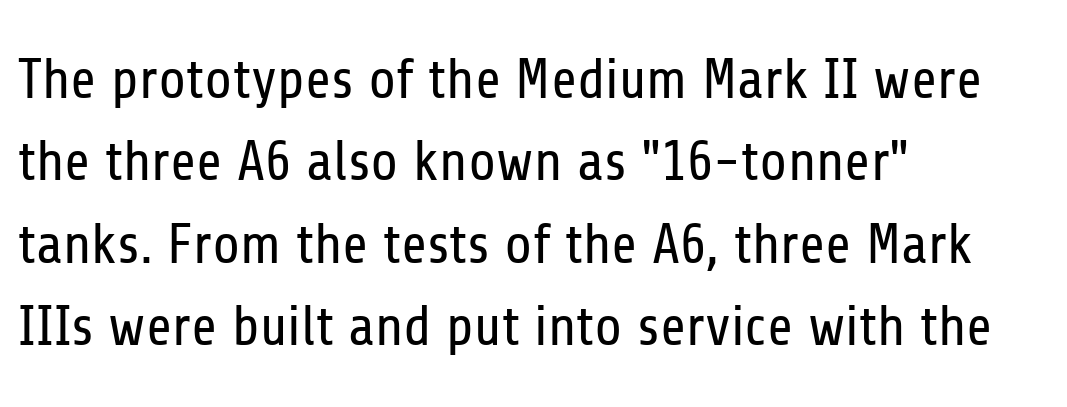
The image shows 56 px regular-weight, condensed sans-serif type, upright; set left-aligned, normal line spacing (1.47x), normal letter spacing, not underlined; low stroke contrast and a medium x-height.
